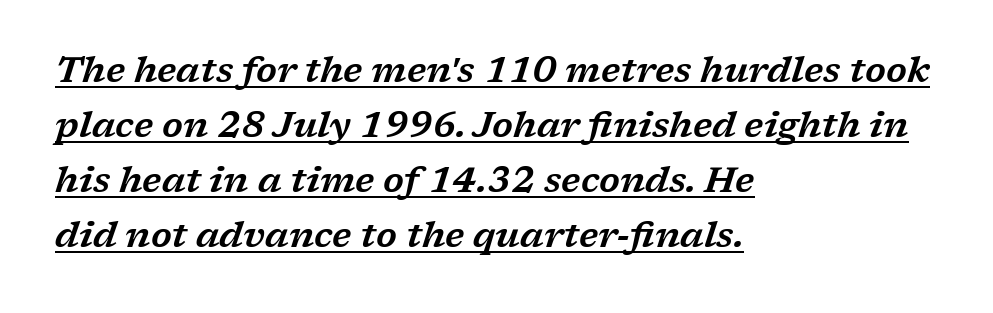
The image shows 36 px wide serif type, italic (leaning right); set left-aligned, normal line spacing (1.53x), normal letter spacing, underlined; low stroke contrast and a medium x-height.
